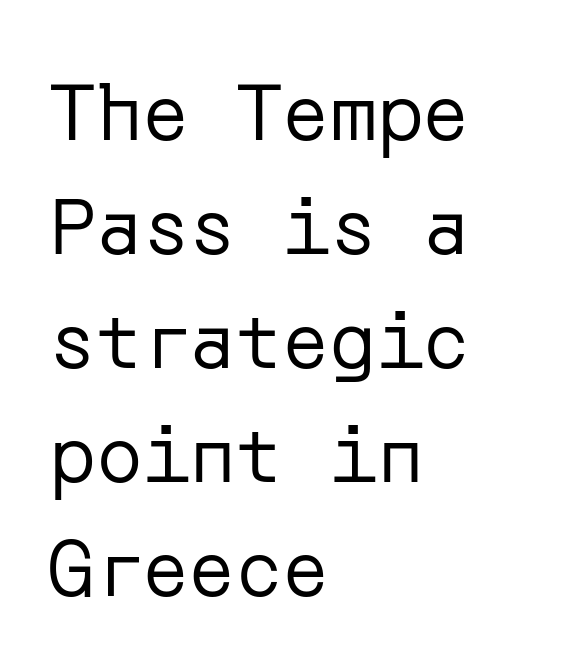
The image shows 78 px regular-weight sans-serif type, upright; set left-aligned, normal line spacing (1.46x), normal letter spacing, not underlined; low stroke contrast and a medium x-height.
